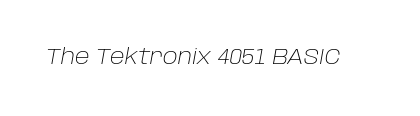
Q: Is the text bold? A: No.
Q: Is the text italic (slanted)? A: Yes, it leans right by about 10 degrees.
Q: Is the text underlined? A: No.
Q: Is the spacing between letters normal or unusually wide? A: Normal.
